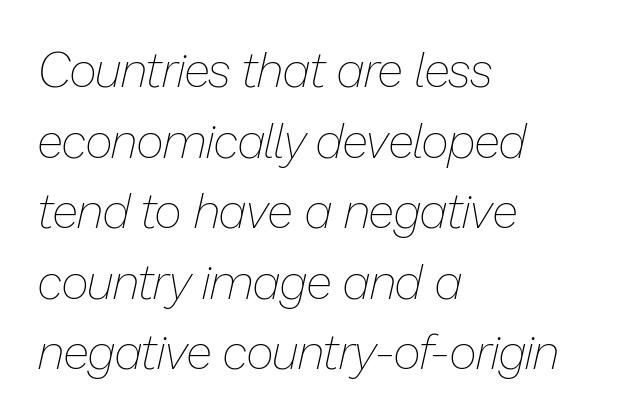
Q: Is the text bold? A: No.
Q: Is the text italic (slanted)? A: Yes, it leans right by about 13 degrees.
Q: Is the text underlined? A: No.
Q: How is the paragraph aligned? A: Left-aligned.
Q: Is the spacing between letters normal or unusually wide? A: Normal.
Q: Is the spacing between lines tight, normal or loose? A: Normal.
Q: Width (condensed, normal, or wide)? A: Normal.
Q: Stroke contrast? A: Low.
Q: x-height? A: Medium.
Q: Monospaced? A: No.
